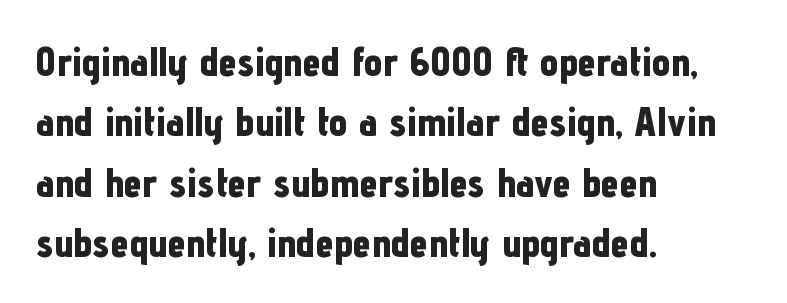
The image shows 41 px bold, condensed sans-serif type, upright; set left-aligned, normal line spacing (1.47x), normal letter spacing, not underlined; low stroke contrast and a medium x-height.
